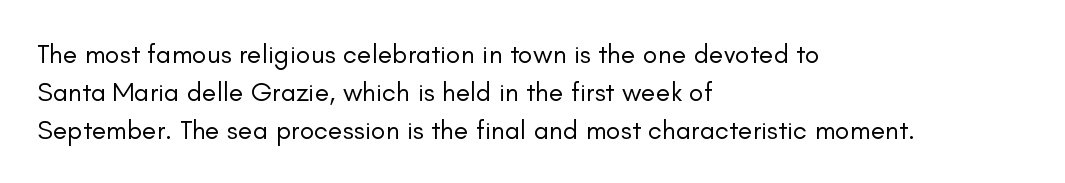
The image shows 27 px text type, upright; set left-aligned, normal line spacing (1.4x), normal letter spacing, not underlined.
